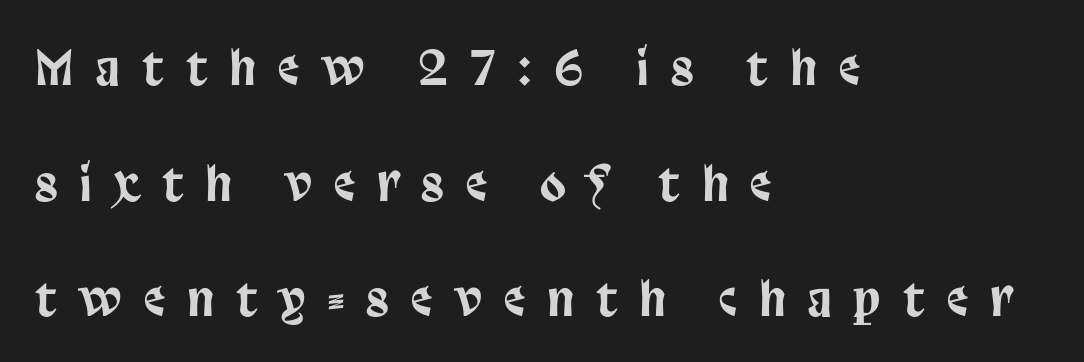
Q: Is the text italic (slanted)? A: No, it is upright.
Q: Is the typeface a serif or a sans-serif typeface? A: Sans-serif.
Q: Is the text underlined? A: No.
Q: How is the paragraph aligned? A: Left-aligned.
Q: Is the spacing between letters normal or unusually wide? A: Unusually wide.
Q: Is the spacing between lines tight, normal or loose? A: Loose.
Q: Width (condensed, normal, or wide)? A: Condensed.
Q: Stroke contrast? A: Low.
Q: x-height? A: Large.
Q: Monospaced? A: No.
